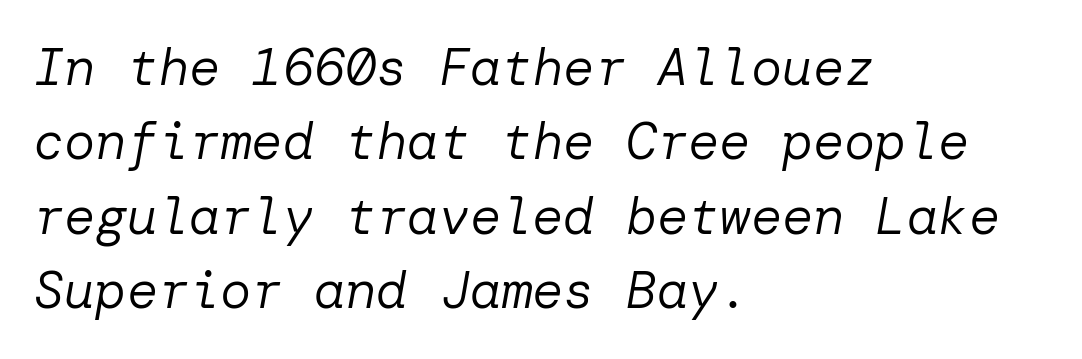
{"italic": "yes", "lean": "right", "slant_degrees": 10, "bold": "no", "weight": "regular", "width": "normal", "stroke_contrast": "low", "x_height": "medium", "underline": "no", "align": "left", "line_spacing": "normal", "line_spacing_ratio": 1.43, "letter_spacing": "normal", "letter_spacing_em": 0.0, "glyph_px": 52}
